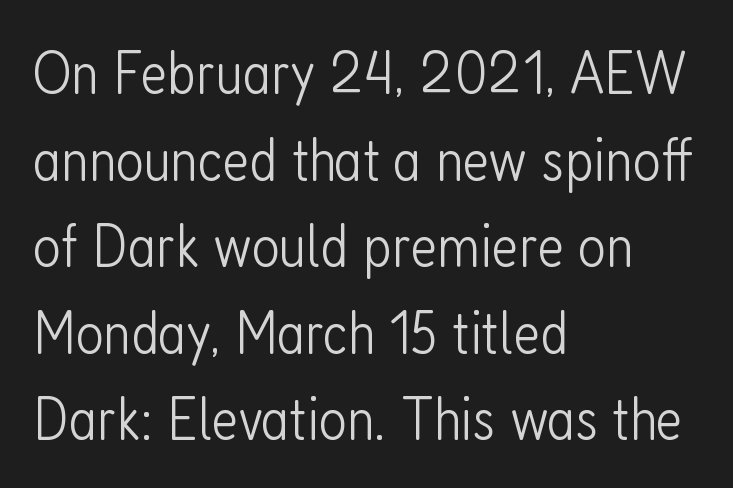
{"serif": "no", "italic": "no", "bold": "no", "weight": "light", "width": "condensed", "stroke_contrast": "low", "x_height": "medium", "monospaced": "no", "underline": "no", "align": "left", "line_spacing": "normal", "line_spacing_ratio": 1.42, "letter_spacing": "normal", "letter_spacing_em": 0.0, "glyph_px": 61}
